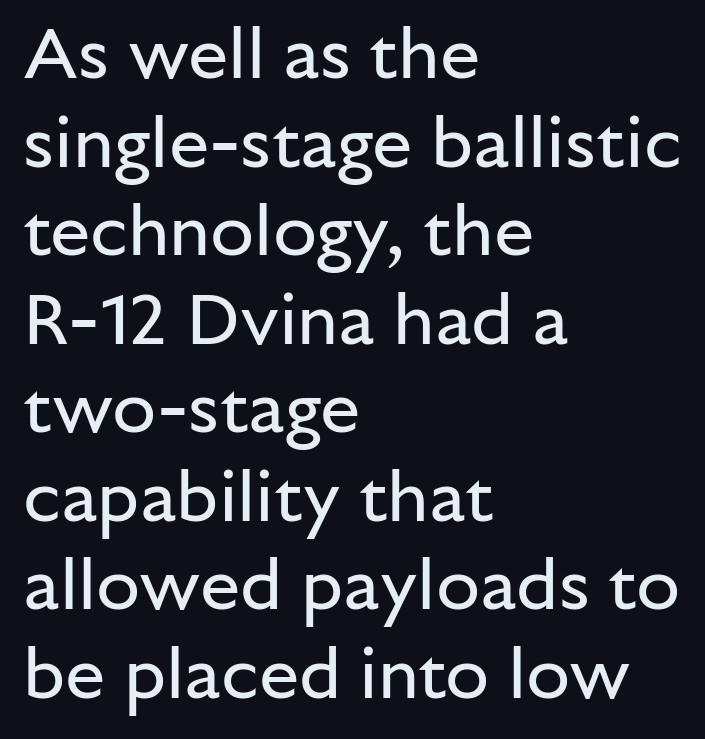
The image shows 72 px regular-weight sans-serif type, upright; set left-aligned, line spacing 1.23x, normal letter spacing, not underlined; low stroke contrast and a medium x-height.
